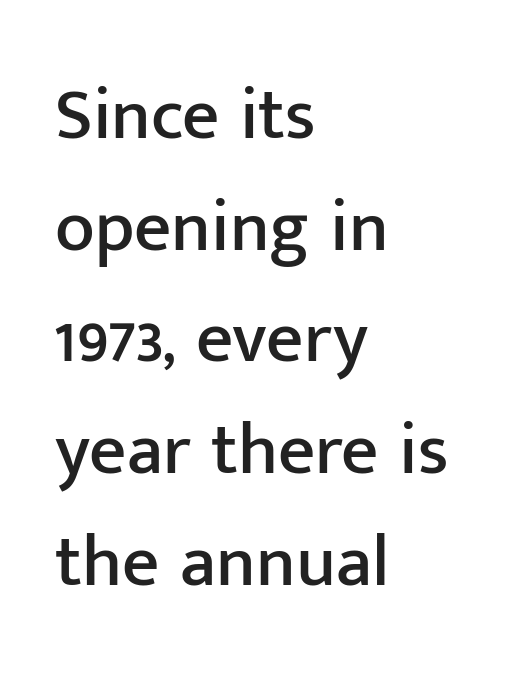
The letters advance in unequal steps, a hallmark of proportional type. A student would call this left alignment; a typographer would say flush left, rag right. How are the letters spaced? Ordinarily, with no added tracking. Every stem runs plumb, perpendicular to the baseline. Does the leading feel generous? No, just average. Observe the absence of serifs on each vertical stroke in this sample.
